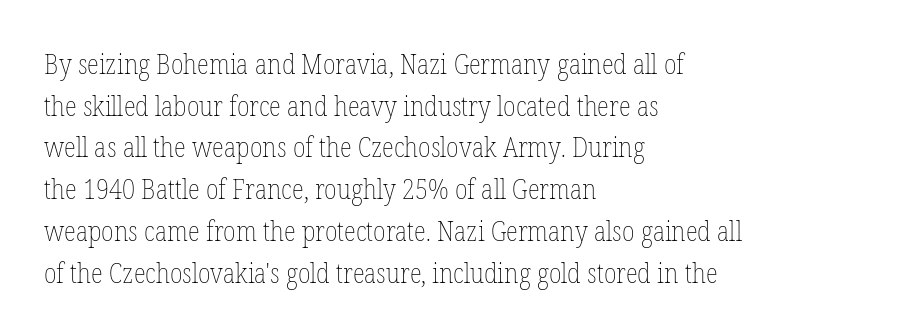
Weight: not bold — regular or lighter. If you drew a ruler down the left edge, every line would touch it. A roman cut, with each character standing at attention. The block of text has a typical density, with ordinary space between rows.
